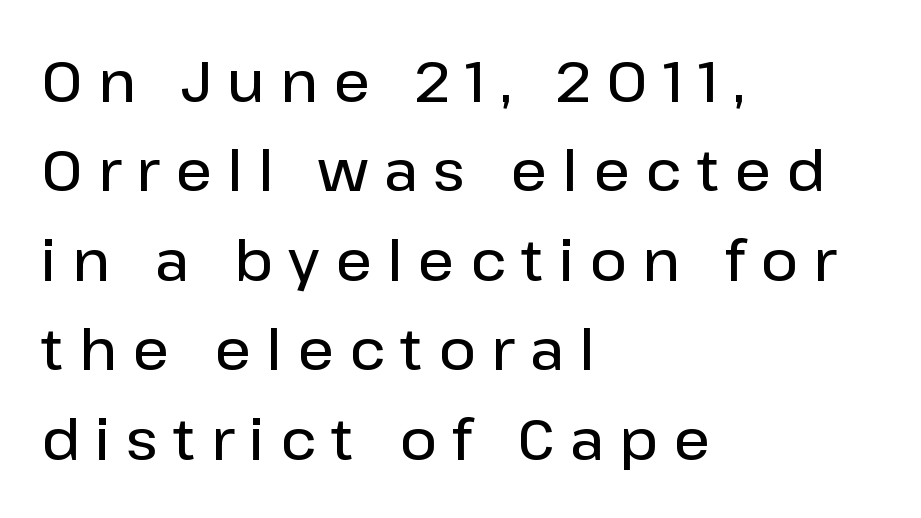
The image shows 57 px semibold sans-serif type, upright; set left-aligned, normal line spacing (1.57x), unusually wide letter spacing (+0.27 em), not underlined; low stroke contrast and a medium x-height.
